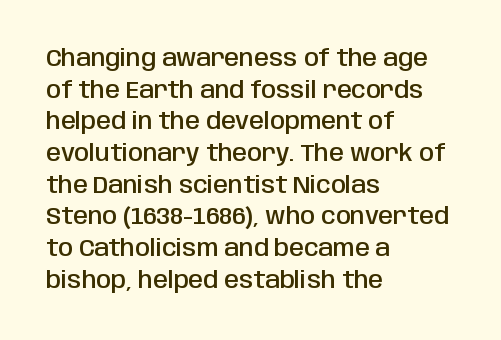
{"italic": "no", "bold": "semi", "underline": "no", "align": "left", "line_spacing": "normal", "line_spacing_ratio": 1.32, "letter_spacing": "normal", "letter_spacing_em": 0.0, "glyph_px": 24}
